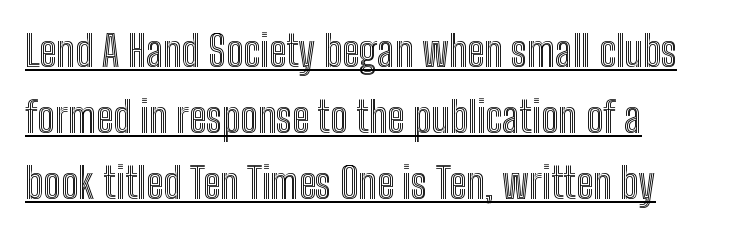
You could not count columns in this text — the font is proportionally spaced. Inter-character spacing is left at the font's built-in metrics. Nope, not italic — everything's standing straight. One-word summary of the alignment: left.
